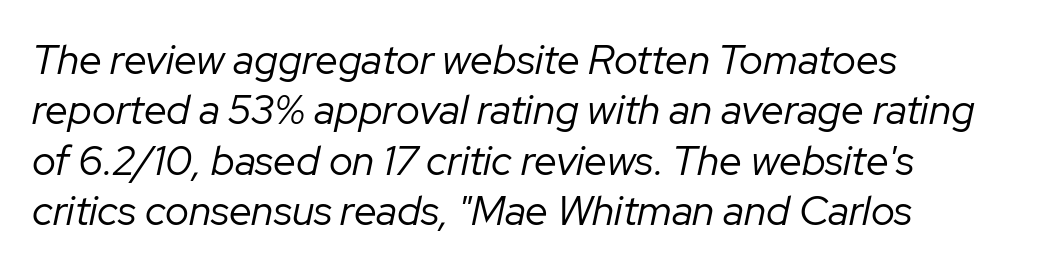
{"italic": "yes", "lean": "right", "slant_degrees": 12, "bold": "no", "weight": "regular", "width": "normal", "stroke_contrast": "low", "x_height": "medium", "monospaced": "no", "underline": "no", "align": "left", "line_spacing_ratio": 1.23, "letter_spacing": "normal", "letter_spacing_em": 0.0, "glyph_px": 41}
